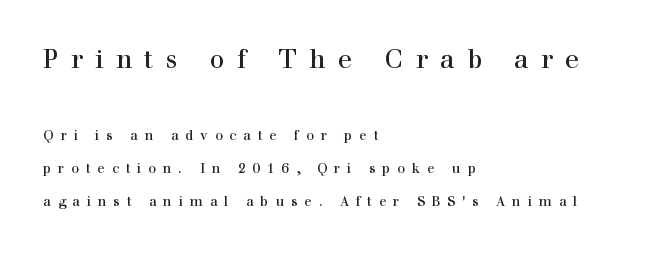
Q: Is the text italic (slanted)? A: No, it is upright.
Q: Is the text underlined? A: No.
Q: How is the paragraph aligned? A: Left-aligned.
Q: Is the spacing between letters normal or unusually wide? A: Unusually wide.
Q: Is the spacing between lines tight, normal or loose? A: Loose.
Q: Which block of text is set in a larger size, the first (top) or the second (bottom)? A: The first (top) one.
